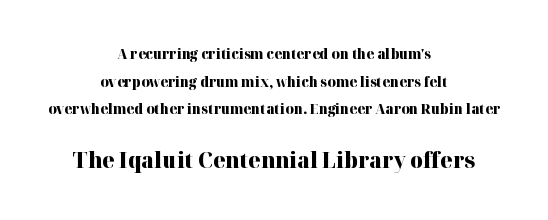
Q: Is the text bold? A: Yes.
Q: Is the text italic (slanted)? A: No, it is upright.
Q: Is the text underlined? A: No.
Q: How is the paragraph aligned? A: Centered.
Q: Is the spacing between letters normal or unusually wide? A: Normal.
Q: Is the spacing between lines tight, normal or loose? A: Loose.
Q: Which block of text is set in a larger size, the first (top) or the second (bottom)? A: The second (bottom) one.
